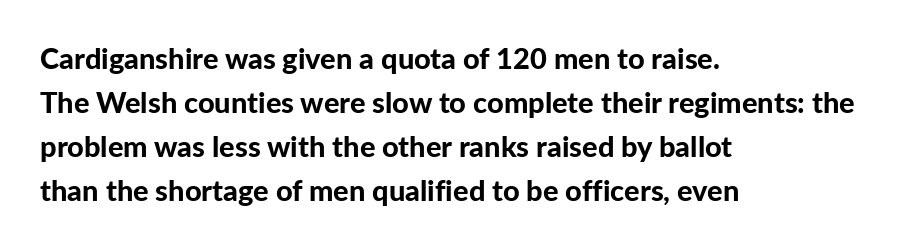
Q: Is the text bold? A: Yes.
Q: Is the text italic (slanted)? A: No, it is upright.
Q: Is the typeface a serif or a sans-serif typeface? A: Sans-serif.
Q: Is the text underlined? A: No.
Q: How is the paragraph aligned? A: Left-aligned.
Q: Is the spacing between letters normal or unusually wide? A: Normal.
Q: Is the spacing between lines tight, normal or loose? A: Normal.
Q: Width (condensed, normal, or wide)? A: Normal.
Q: Stroke contrast? A: Low.
Q: x-height? A: Medium.
Q: Monospaced? A: No.
